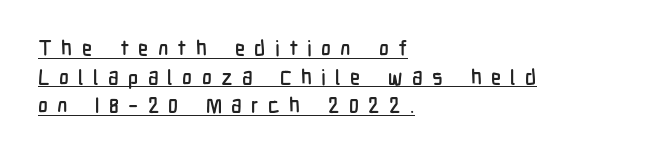
{"italic": "no", "underline": "yes", "align": "left", "line_spacing": "normal", "line_spacing_ratio": 1.36, "letter_spacing": "wide", "letter_spacing_em": 0.44, "glyph_px": 21}
